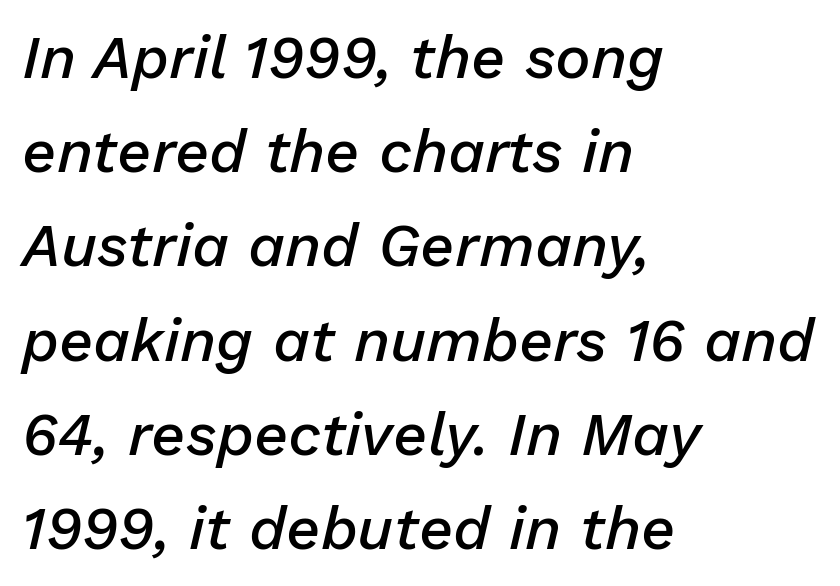
Q: Is the text bold? A: Semi-bold.
Q: Is the text italic (slanted)? A: Yes, it leans right by about 13 degrees.
Q: Is the text underlined? A: No.
Q: How is the paragraph aligned? A: Left-aligned.
Q: Is the spacing between letters normal or unusually wide? A: Normal.
Q: Is the spacing between lines tight, normal or loose? A: Normal.
Q: Width (condensed, normal, or wide)? A: Normal.
Q: Stroke contrast? A: Low.
Q: x-height? A: Medium.
Q: Monospaced? A: No.
